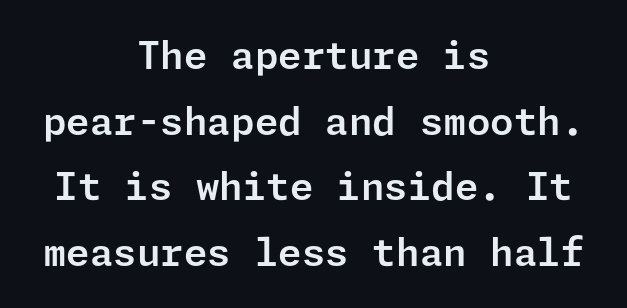
Q: Is the text italic (slanted)? A: No, it is upright.
Q: Is the typeface a serif or a sans-serif typeface? A: Sans-serif.
Q: Is the text underlined? A: No.
Q: How is the paragraph aligned? A: Centered.
Q: Is the spacing between letters normal or unusually wide? A: Normal.
Q: Width (condensed, normal, or wide)? A: Normal.
Q: Stroke contrast? A: Low.
Q: x-height? A: Medium.
